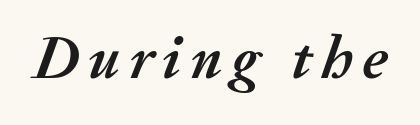
{"italic": "yes", "lean": "right", "slant_degrees": 20, "bold": "yes", "weight": "semibold", "width": "normal", "stroke_contrast": "medium", "x_height": "medium", "monospaced": "no", "underline": "no", "glyph_px": 60}
